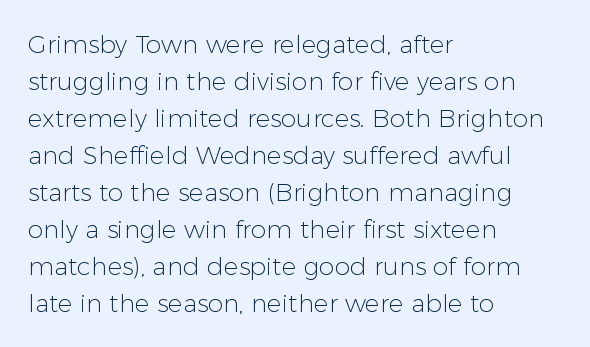
{"italic": "no", "bold": "no", "underline": "no", "align": "left", "line_spacing": "normal", "line_spacing_ratio": 1.48, "letter_spacing": "normal", "letter_spacing_em": 0.0, "glyph_px": 25}
